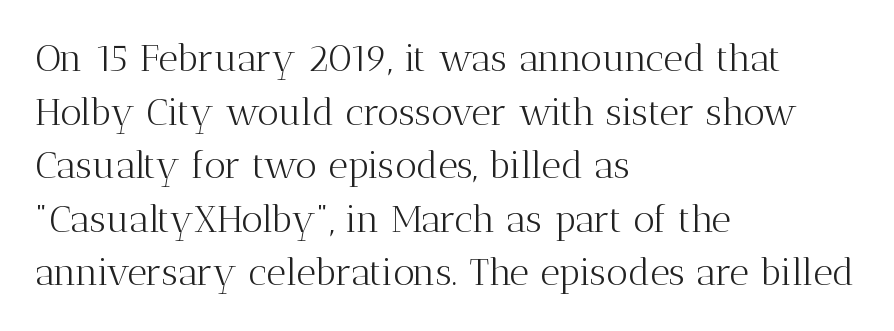
Is the stroke heavy? The answer is a plain regular-or-lighter. This sample has the flowing, uneven cadence of proportional lettering. The words here are not underlined. Leftover space on each line is placed entirely after the last word. This block has exactly the height ordinary leading produces. The typeface chosen for these lines features serifs.
